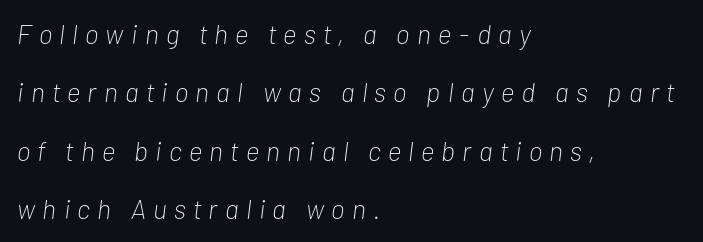
The image shows 27 px text type, italic (leaning right); set left-aligned, loose line spacing (2.16x), unusually wide letter spacing (+0.27 em), not underlined.
